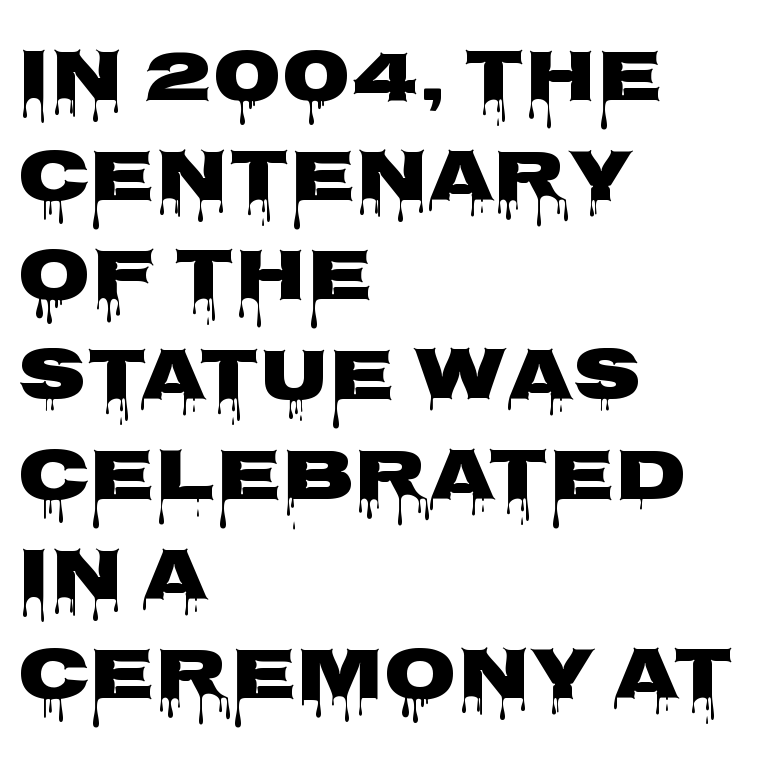
{"serif": "no", "italic": "no", "width": "wide", "stroke_contrast": "low", "x_height": "large", "monospaced": "no", "underline": "no", "align": "left", "line_spacing": "normal", "line_spacing_ratio": 1.33, "letter_spacing": "normal", "letter_spacing_em": 0.0, "glyph_px": 75}
